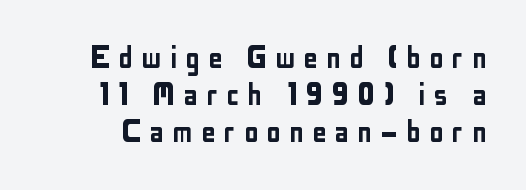
The image shows 36 px condensed sans-serif type, upright; set tight line spacing (1.03x), unusually wide letter spacing (+0.23 em), not underlined; low stroke contrast and a medium x-height.
